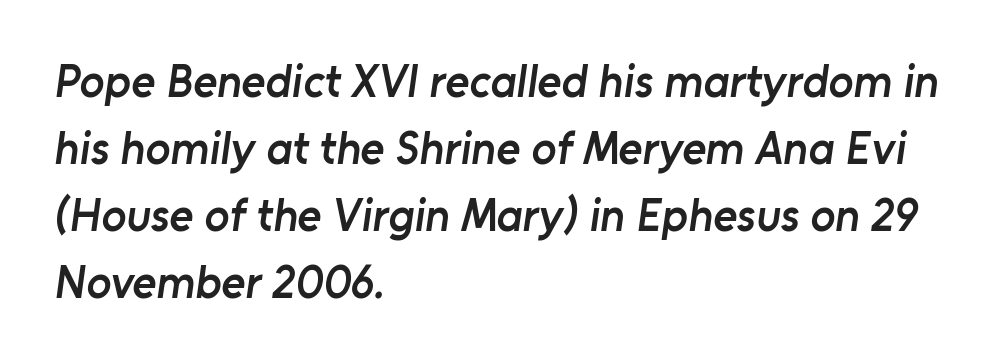
Q: Is the text bold? A: Semi-bold.
Q: Is the typeface a serif or a sans-serif typeface? A: Sans-serif.
Q: Is the text underlined? A: No.
Q: How is the paragraph aligned? A: Left-aligned.
Q: Is the spacing between letters normal or unusually wide? A: Normal.
Q: Is the spacing between lines tight, normal or loose? A: Normal.
Q: Width (condensed, normal, or wide)? A: Normal.
Q: Stroke contrast? A: Low.
Q: x-height? A: Medium.
Q: Monospaced? A: No.
